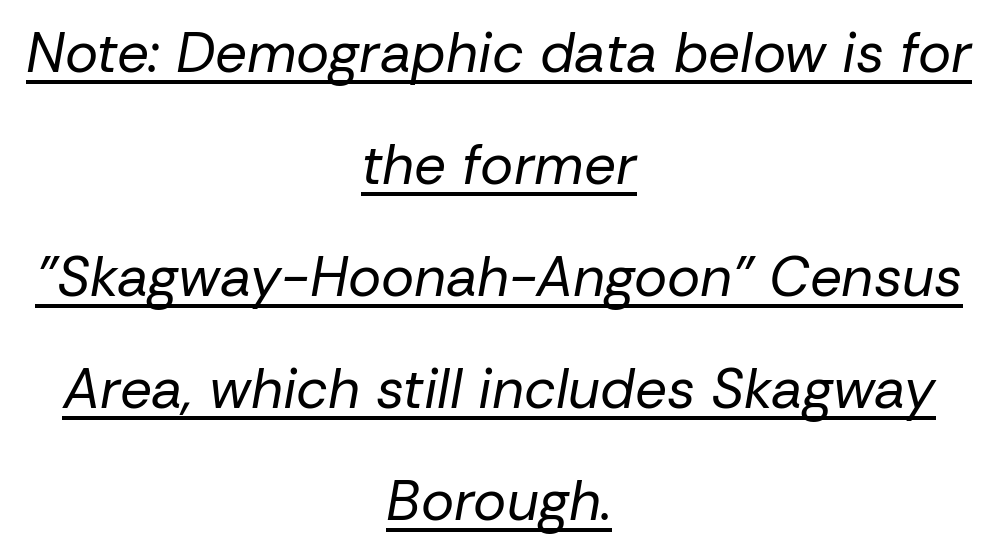
{"italic": "yes", "lean": "right", "slant_degrees": 10, "bold": "no", "weight": "regular", "width": "normal", "stroke_contrast": "low", "x_height": "medium", "monospaced": "no", "underline": "yes", "align": "center", "line_spacing": "loose", "line_spacing_ratio": 2.0, "letter_spacing": "normal", "letter_spacing_em": 0.0, "glyph_px": 56}
